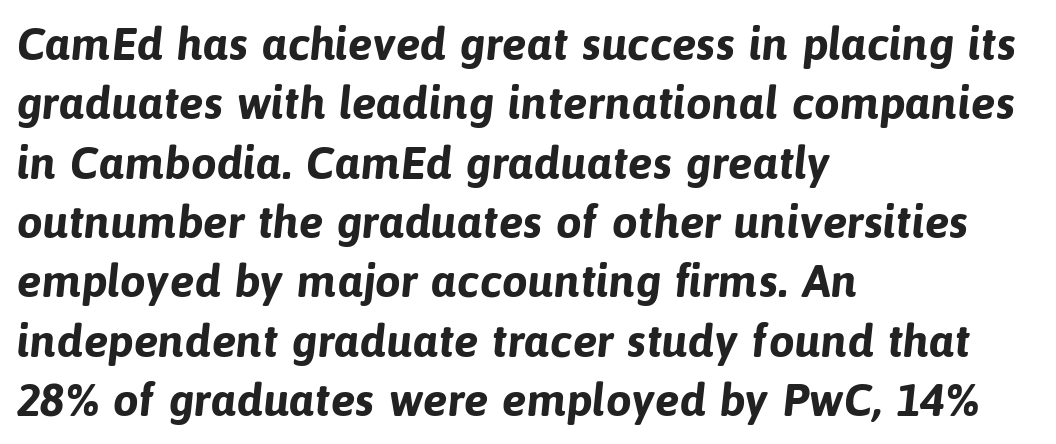
The image shows 46 px bold sans-serif type; set left-aligned, normal line spacing (1.29x), normal letter spacing, not underlined; low stroke contrast and a medium x-height.
